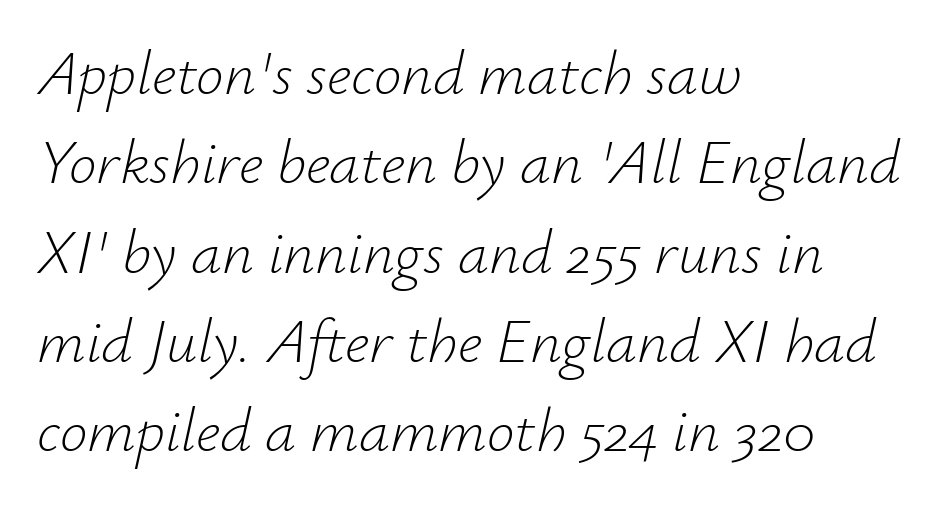
{"italic": "yes", "lean": "right", "slant_degrees": 12, "bold": "no", "weight": "light", "width": "normal", "stroke_contrast": "low", "x_height": "small", "monospaced": "no", "underline": "no", "align": "left", "line_spacing": "normal", "line_spacing_ratio": 1.44, "letter_spacing": "normal", "letter_spacing_em": 0.0, "glyph_px": 62}
